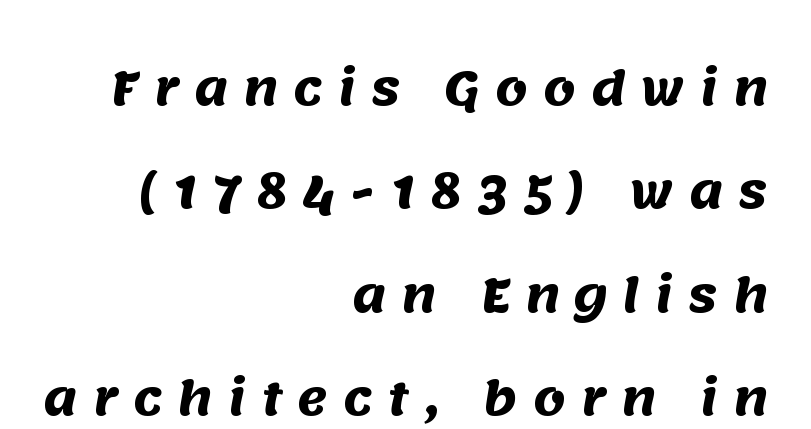
Honestly, the rows look like they've been pulled way apart. The sample has been set heavy, in full bold. Each line ends at the same right margin while the left side varies. Nope, no serifs anywhere on these letters.
